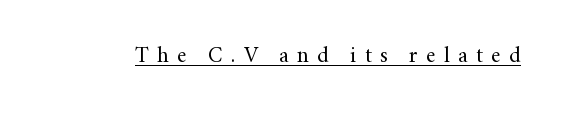
The image shows 22 px text type, upright; set unusually wide letter spacing (+0.38 em), underlined.
